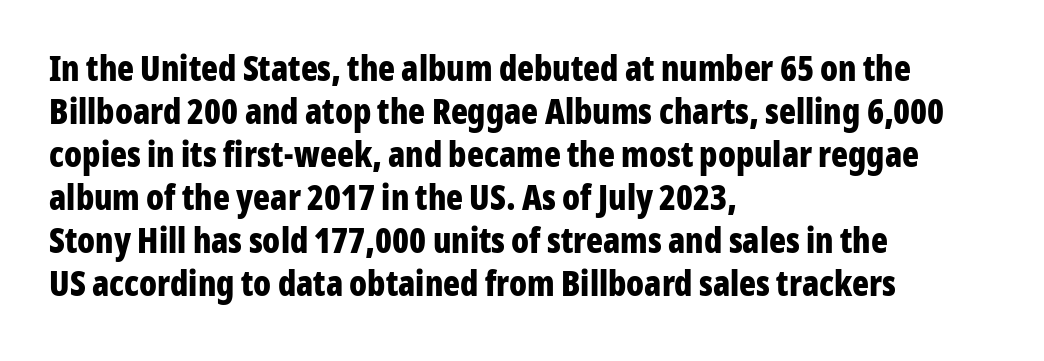
Q: Is the text bold? A: Yes.
Q: Is the text italic (slanted)? A: No, it is upright.
Q: Is the typeface a serif or a sans-serif typeface? A: Sans-serif.
Q: Is the text underlined? A: No.
Q: How is the paragraph aligned? A: Left-aligned.
Q: Is the spacing between letters normal or unusually wide? A: Normal.
Q: Width (condensed, normal, or wide)? A: Condensed.
Q: Stroke contrast? A: Low.
Q: x-height? A: Medium.
Q: Monospaced? A: No.
